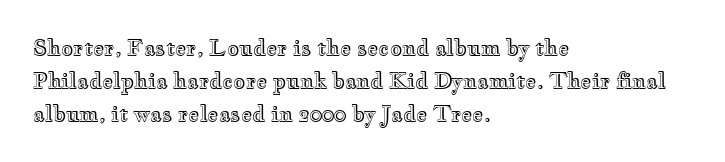
The image shows 21 px text type, upright; set left-aligned, normal line spacing (1.58x), normal letter spacing, not underlined.
